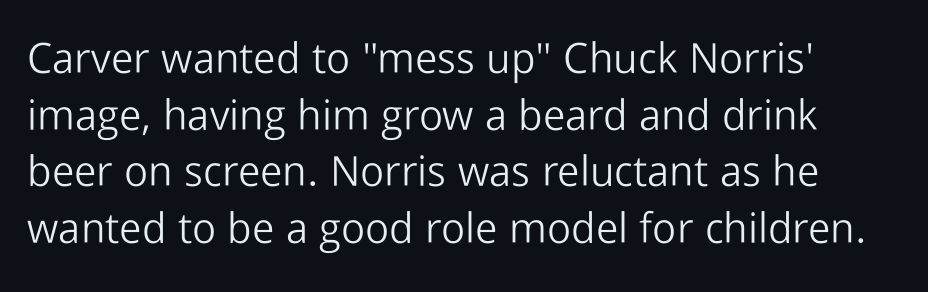
The image shows 42 px light sans-serif type, upright; set normal line spacing (1.35x), normal letter spacing, not underlined; low stroke contrast and a medium x-height.
